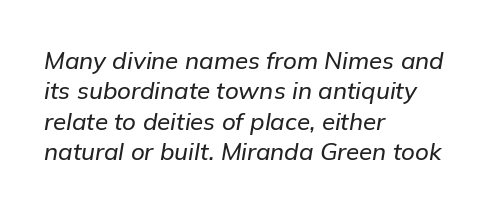
The image shows 24 px text type, italic (leaning right); set left-aligned, normal line spacing (1.27x), normal letter spacing, not underlined.
